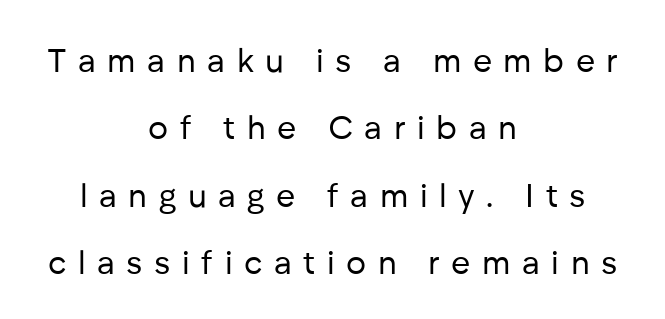
Regarding serifs, this sample does without them. A typesetter would call this proportional, since set widths differ per character. Does the leading feel generous? Absolutely, it's lavish. Check under the words: just untouched page. Posture: upright roman.
